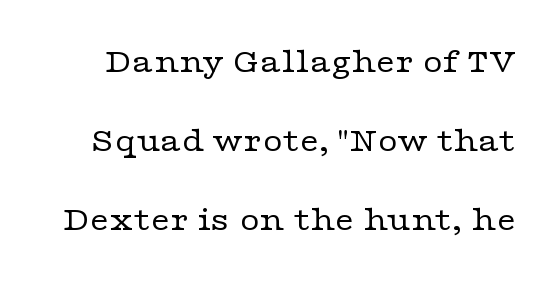
{"serif": "yes", "italic": "no", "bold": "no", "weight": "regular", "width": "wide", "stroke_contrast": "low", "x_height": "medium", "monospaced": "no", "underline": "no", "line_spacing": "loose", "line_spacing_ratio": 2.32, "letter_spacing": "normal", "letter_spacing_em": 0.0, "glyph_px": 34}
